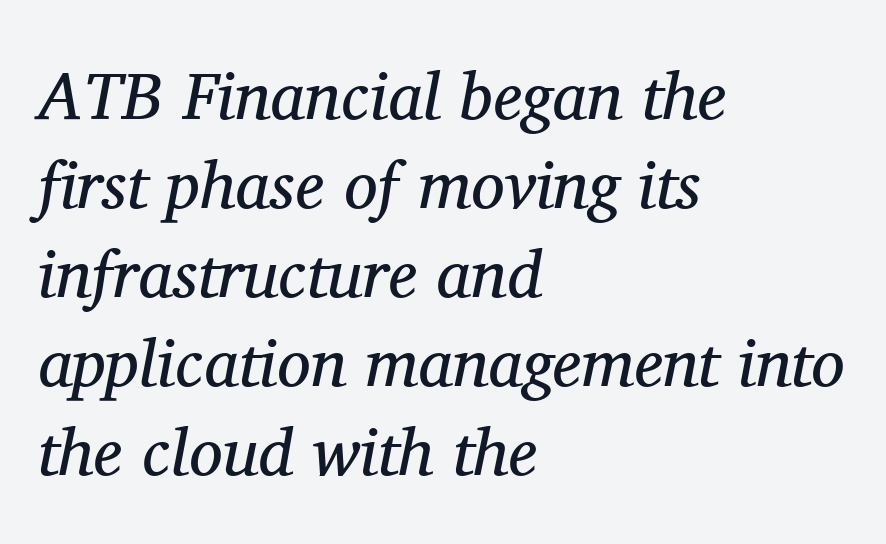
The image shows 67 px regular-weight serif type, italic (leaning right); set left-aligned, normal line spacing (1.33x), normal letter spacing, not underlined; medium stroke contrast and a medium x-height.
